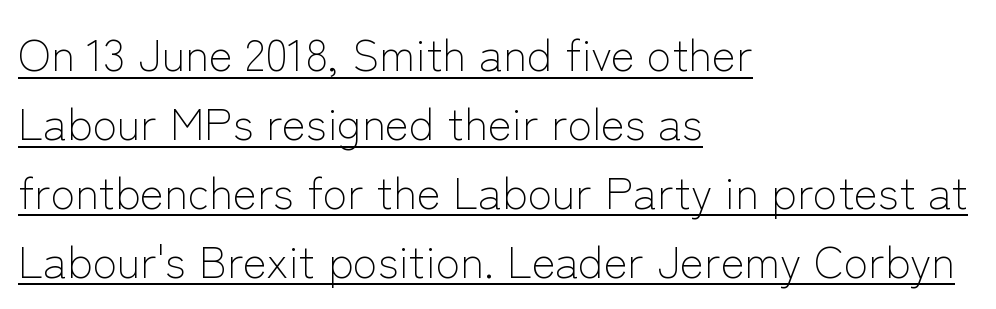
Baseline-to-baseline distance is the conventional proportion of letter height. Teacher's note: observe the even left margin — that is flush-left alignment. The horizontal fit of the characters is conventional and even. Is this a fixed-width face? No — the glyphs have proportional, varying widths. Does the lettering tilt? It doesn't — this is upright.
